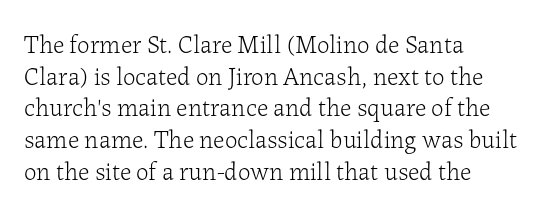
The characters are drawn with everyday or finer stroke widths. The string is rendered with underlining switched off. Leading matches the norm, producing a regular column. This sample uses plain, unmodified letter spacing.
